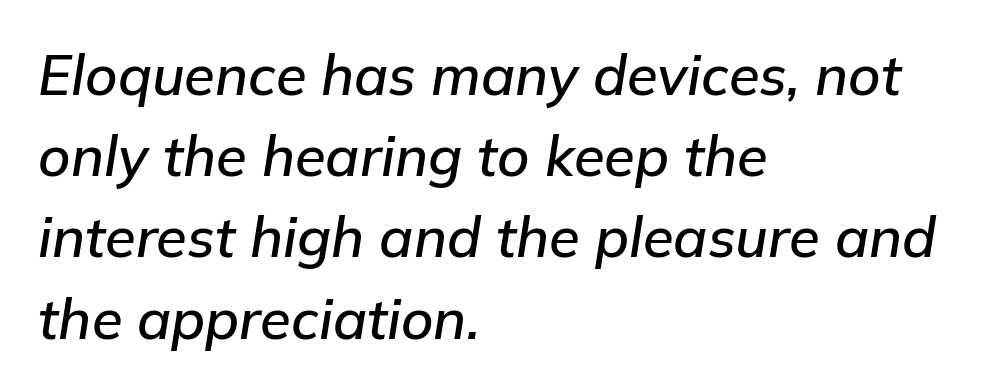
{"italic": "yes", "lean": "right", "slant_degrees": 9, "width": "normal", "stroke_contrast": "low", "x_height": "medium", "monospaced": "no", "underline": "no", "align": "left", "line_spacing": "normal", "line_spacing_ratio": 1.45, "letter_spacing": "normal", "letter_spacing_em": 0.0, "glyph_px": 56}
